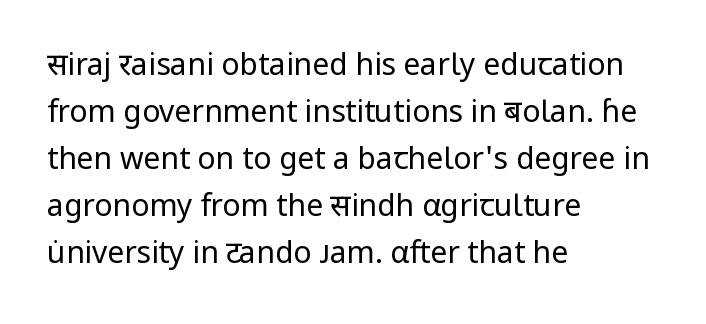
Q: Is the text bold? A: No.
Q: Is the text italic (slanted)? A: No, it is upright.
Q: Is the typeface a serif or a sans-serif typeface? A: Sans-serif.
Q: Is the text underlined? A: No.
Q: How is the paragraph aligned? A: Left-aligned.
Q: Is the spacing between letters normal or unusually wide? A: Normal.
Q: Is the spacing between lines tight, normal or loose? A: Normal.
Q: Width (condensed, normal, or wide)? A: Normal.
Q: Stroke contrast? A: Low.
Q: x-height? A: Medium.
Q: Monospaced? A: No.
